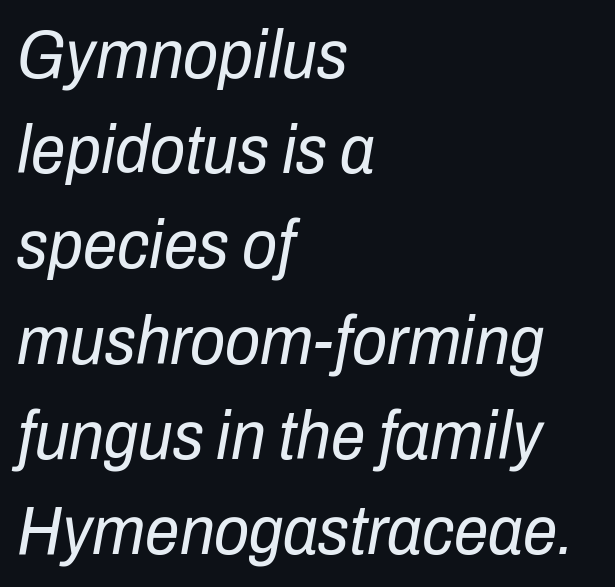
The image shows 69 px regular-weight, condensed type, italic (leaning right); set left-aligned, normal line spacing (1.38x), normal letter spacing, not underlined; low stroke contrast and a medium x-height.
